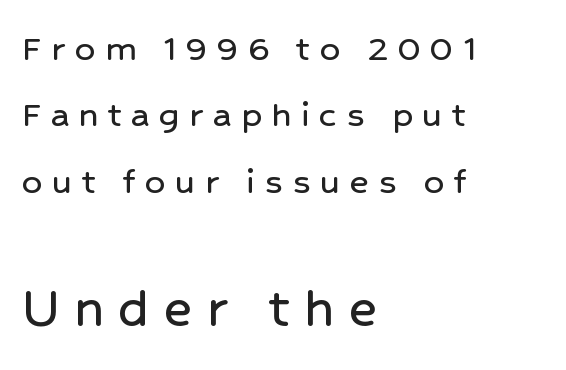
Short and long lines alike share a common starting point at left. Look at the tracking — it's clearly loosened, letters drifting apart. You could not count columns in this text — the font is proportionally spaced. Each new line begins a customary step beneath the previous one.
